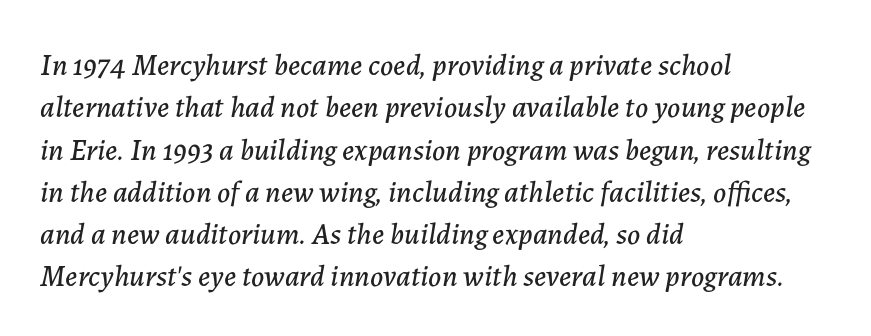
Q: Is the text italic (slanted)? A: Yes, it leans right by about 7 degrees.
Q: Is the text underlined? A: No.
Q: How is the paragraph aligned? A: Left-aligned.
Q: Is the spacing between letters normal or unusually wide? A: Normal.
Q: Is the spacing between lines tight, normal or loose? A: Normal.
Q: Width (condensed, normal, or wide)? A: Normal.
Q: Stroke contrast? A: Low.
Q: x-height? A: Medium.
Q: Monospaced? A: No.
